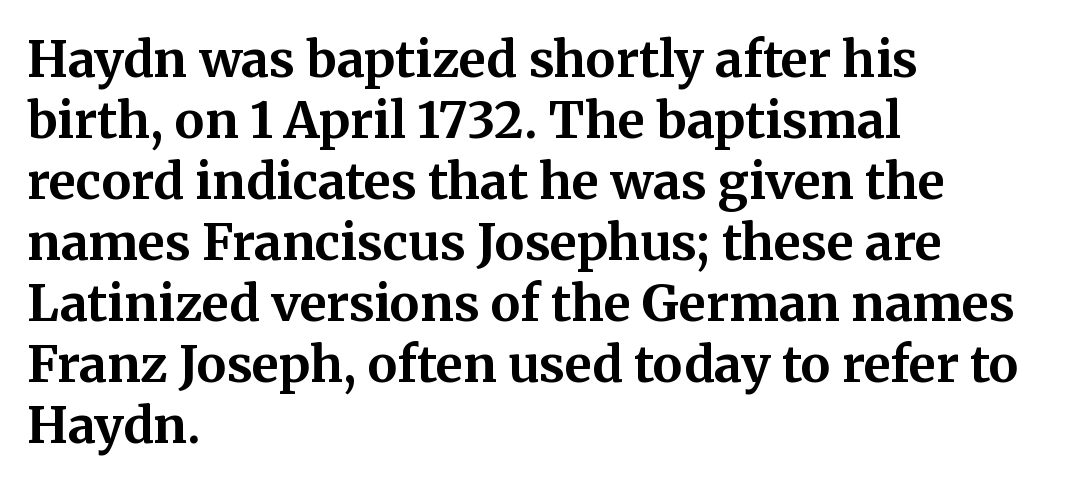
The image shows 50 px bold serif type, upright; set left-aligned, line spacing 1.22x, normal letter spacing, not underlined; medium stroke contrast and a medium x-height.
